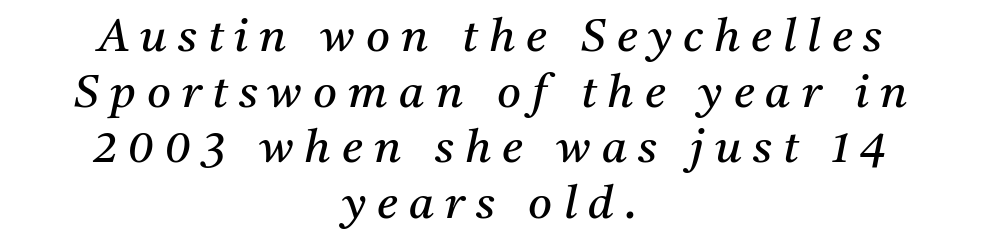
Q: Is the text bold? A: No.
Q: Is the text italic (slanted)? A: Yes, it leans right by about 11 degrees.
Q: Is the typeface a serif or a sans-serif typeface? A: Serif.
Q: Is the text underlined? A: No.
Q: How is the paragraph aligned? A: Centered.
Q: Is the spacing between letters normal or unusually wide? A: Unusually wide.
Q: Width (condensed, normal, or wide)? A: Normal.
Q: Stroke contrast? A: Medium.
Q: x-height? A: Medium.
Q: Monospaced? A: No.
